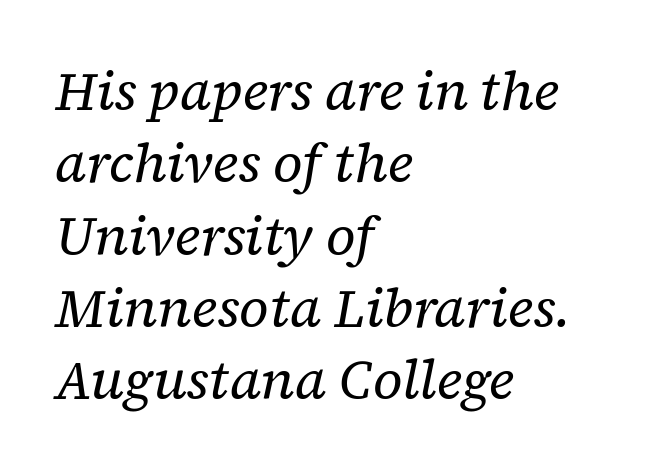
Q: Is the text bold? A: No.
Q: Is the text italic (slanted)? A: Yes, it leans right by about 12 degrees.
Q: Is the typeface a serif or a sans-serif typeface? A: Serif.
Q: Is the text underlined? A: No.
Q: How is the paragraph aligned? A: Left-aligned.
Q: Is the spacing between letters normal or unusually wide? A: Normal.
Q: Is the spacing between lines tight, normal or loose? A: Normal.
Q: Width (condensed, normal, or wide)? A: Normal.
Q: Stroke contrast? A: Low.
Q: x-height? A: Medium.
Q: Monospaced? A: No.
